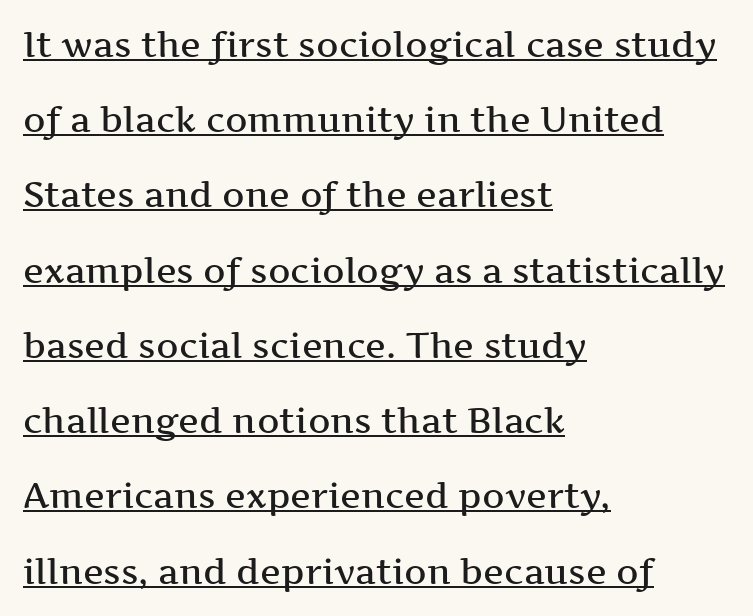
The image shows 35 px semibold, wide serif type, upright; set left-aligned, loose line spacing (2.15x), normal letter spacing, underlined; medium stroke contrast and a medium x-height.
